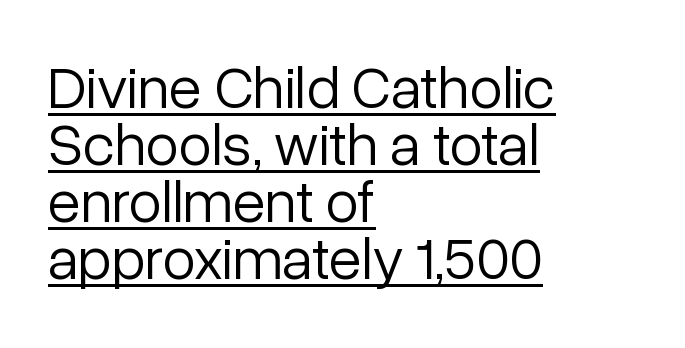
Q: Is the text bold? A: No.
Q: Is the text italic (slanted)? A: No, it is upright.
Q: Is the typeface a serif or a sans-serif typeface? A: Sans-serif.
Q: Is the text underlined? A: Yes.
Q: How is the paragraph aligned? A: Left-aligned.
Q: Is the spacing between letters normal or unusually wide? A: Normal.
Q: Is the spacing between lines tight, normal or loose? A: Tight.
Q: Width (condensed, normal, or wide)? A: Normal.
Q: Stroke contrast? A: Low.
Q: x-height? A: Medium.
Q: Monospaced? A: No.
